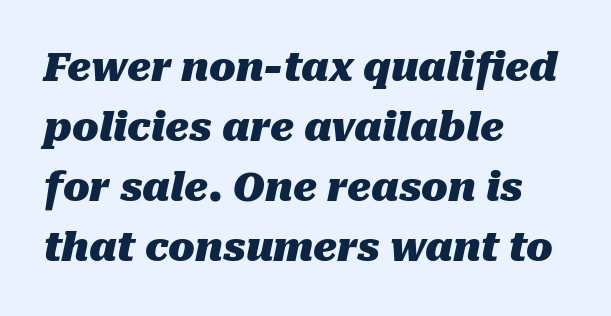
A typesetter would call this proportional, since set widths differ per character. As a designer I'd log this as weight 700, bold. The letters sit at their default tracking, neither squeezed nor spread. This sample keeps an unexceptional amount of space between lines.
